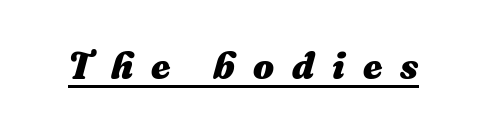
The image shows 37 px heavy type, italic (leaning right); set unusually wide letter spacing (+0.49 em), underlined; medium stroke contrast and a medium x-height.
